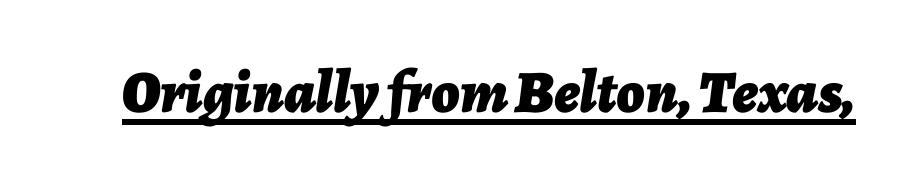
Pretty heavy lettering here — definitely bold. Does extra space separate the letters? No, they use regular spacing. Do the characters align in a grid? No, the font is proportional. This is oblique type, the kind used for emphasis or titles. Notice how a bar underscores the lettering throughout.
